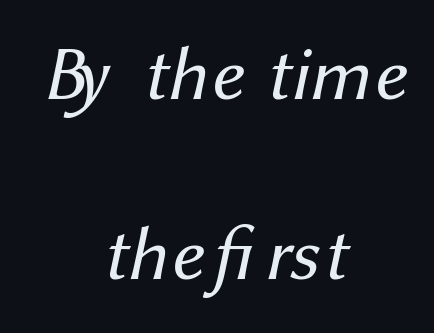
Q: Is the text bold? A: No.
Q: Is the typeface a serif or a sans-serif typeface? A: Sans-serif.
Q: Is the text underlined? A: No.
Q: How is the paragraph aligned? A: Centered.
Q: Is the spacing between letters normal or unusually wide? A: Normal.
Q: Is the spacing between lines tight, normal or loose? A: Loose.
Q: Width (condensed, normal, or wide)? A: Normal.
Q: Stroke contrast? A: Medium.
Q: x-height? A: Medium.
Q: Monospaced? A: No.
